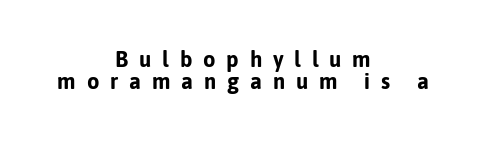
Q: Is the text bold? A: Yes.
Q: Is the text italic (slanted)? A: No, it is upright.
Q: Is the text underlined? A: No.
Q: How is the paragraph aligned? A: Centered.
Q: Is the spacing between letters normal or unusually wide? A: Unusually wide.
Q: Is the spacing between lines tight, normal or loose? A: Tight.
